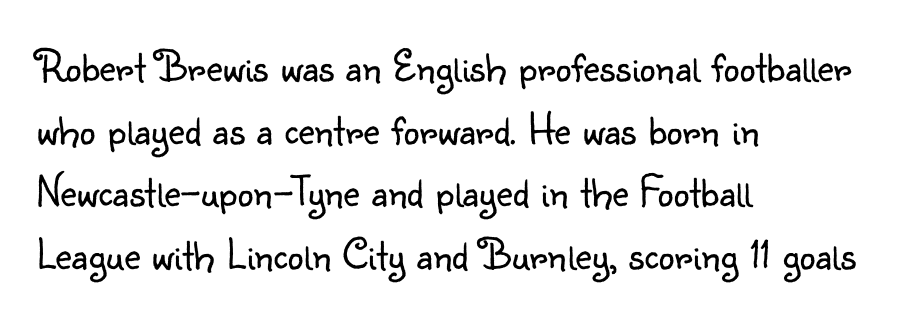
Q: Is the text bold? A: No.
Q: Is the text italic (slanted)? A: No, it is upright.
Q: Is the typeface a serif or a sans-serif typeface? A: Sans-serif.
Q: Is the text underlined? A: No.
Q: How is the paragraph aligned? A: Left-aligned.
Q: Is the spacing between letters normal or unusually wide? A: Normal.
Q: Is the spacing between lines tight, normal or loose? A: Normal.
Q: Width (condensed, normal, or wide)? A: Normal.
Q: Stroke contrast? A: Low.
Q: x-height? A: Small.
Q: Monospaced? A: No.
